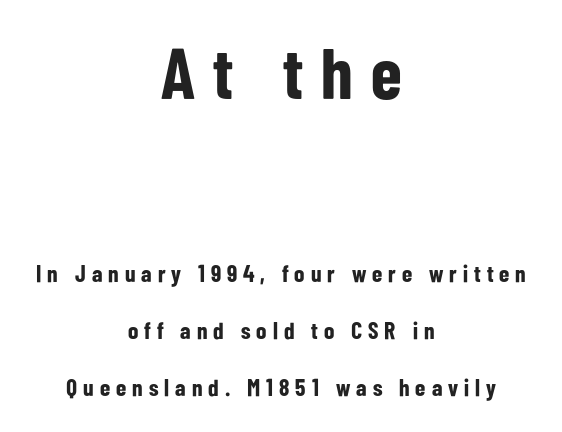
Rule under the text: the space is simply empty. The lines in this sample share a center point and differ in where they start and stop. Note the varied advance widths — an 'i' is clearly narrower than an 'm'. Look at the glyph heights: the upper group is clearly the bigger setting. In terms of letterform style, serifs are entirely absent.
